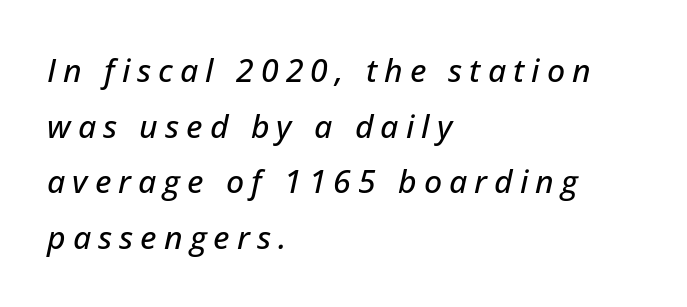
The image shows 32 px text type, italic (leaning right); set left-aligned, line spacing 1.74x, unusually wide letter spacing (+0.22 em), not underlined; low stroke contrast and a medium x-height.
